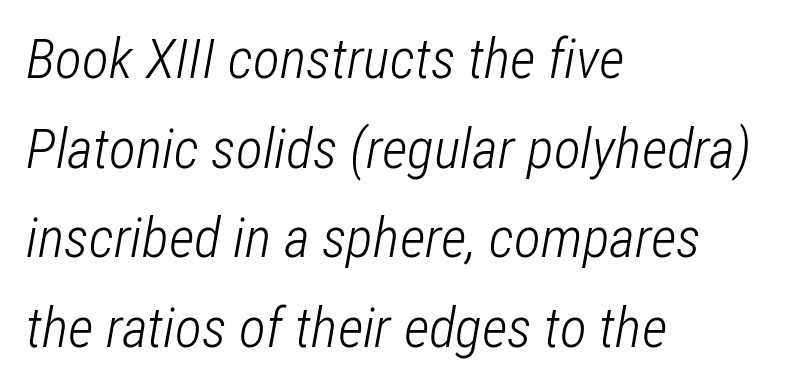
Q: Is the text bold? A: No.
Q: Is the text italic (slanted)? A: Yes, it leans right by about 12 degrees.
Q: Is the text underlined? A: No.
Q: How is the paragraph aligned? A: Left-aligned.
Q: Is the spacing between letters normal or unusually wide? A: Normal.
Q: Is the spacing between lines tight, normal or loose? A: Normal.
Q: Width (condensed, normal, or wide)? A: Condensed.
Q: Stroke contrast? A: Low.
Q: x-height? A: Medium.
Q: Monospaced? A: No.
